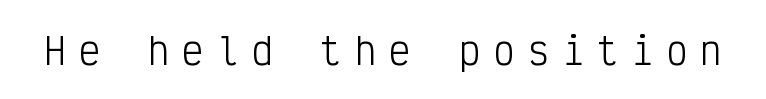
{"serif": "no", "italic": "no", "bold": "no", "weight": "light", "width": "condensed", "stroke_contrast": "low", "x_height": "medium", "monospaced": "yes", "underline": "no", "letter_spacing": "wide", "letter_spacing_em": 0.36, "glyph_px": 36}
